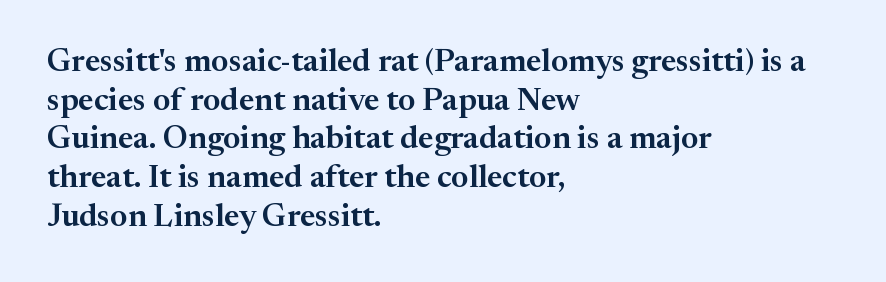
The image shows 32 px serif type, upright; set left-aligned, line spacing 1.21x, normal letter spacing, not underlined; medium stroke contrast and a medium x-height.
